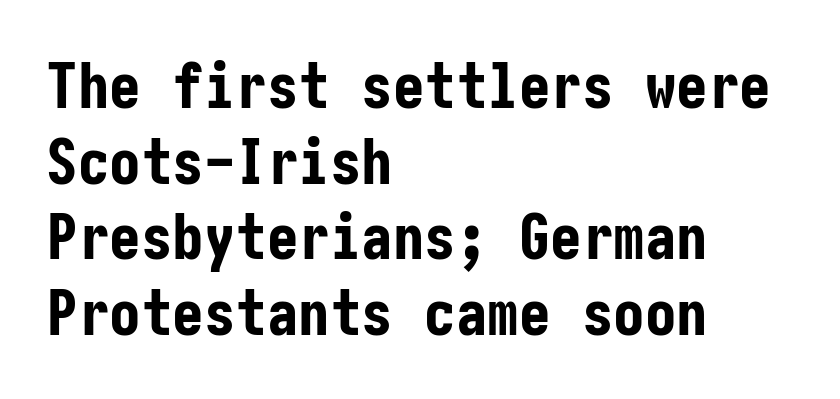
{"serif": "no", "italic": "no", "bold": "yes", "weight": "bold", "width": "condensed", "stroke_contrast": "low", "x_height": "medium", "underline": "no", "align": "left", "line_spacing_ratio": 1.2, "letter_spacing": "normal", "letter_spacing_em": 0.0, "glyph_px": 63}
